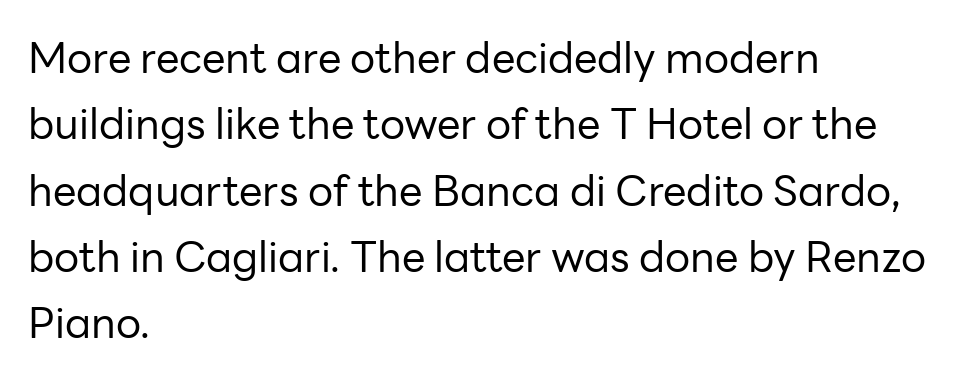
Does the leading feel generous? No, just average. The rendering uses natural spacing where letterforms have individual widths. These lines keep a tight, regular rhythm from letter to letter. The paragraph shown leans on its left margin. Weight class: somewhere from thin through regular.
